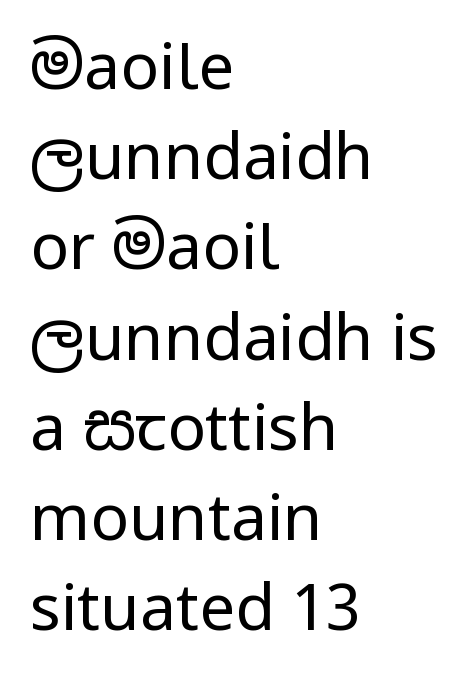
Quick note: interline space is typical. Left-aligned paragraph, ragged on the right. What stands out about the letter spacing? Nothing — it is the standard amount. The type sits square on the baseline with zero lean. No feet cap the strokes, marking this as sans-serif type. Check the space under the baseline: it is left empty.
